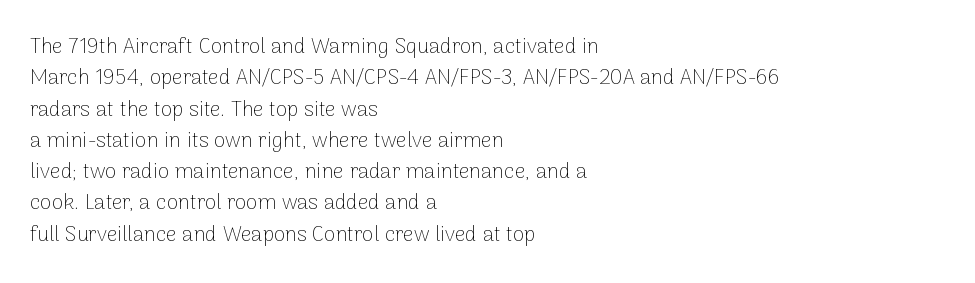
Q: Is the text bold? A: No.
Q: Is the text italic (slanted)? A: No, it is upright.
Q: Is the text underlined? A: No.
Q: How is the paragraph aligned? A: Left-aligned.
Q: Is the spacing between letters normal or unusually wide? A: Normal.
Q: Is the spacing between lines tight, normal or loose? A: Normal.
